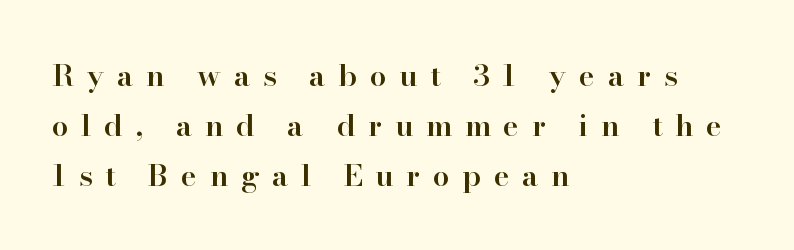
The image shows 30 px semibold serif type, upright; set left-aligned, normal line spacing (1.66x), unusually wide letter spacing (+0.42 em), not underlined; high stroke contrast and a small x-height.
